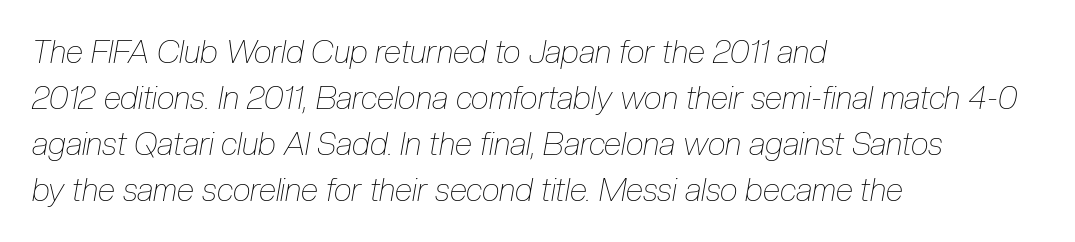
The letters look calm and open, with moderate or lighter stems. The block of text has a typical density, with ordinary space between rows. Alignment: flush left. There is no visible air inserted between adjacent glyphs. Italic: yes, the glyphs are oblique. Nobody drew a line under any word here.
